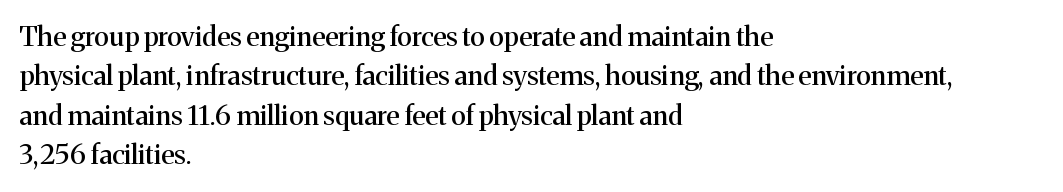
Q: Is the text italic (slanted)? A: No, it is upright.
Q: Is the text underlined? A: No.
Q: How is the paragraph aligned? A: Left-aligned.
Q: Is the spacing between letters normal or unusually wide? A: Normal.
Q: Is the spacing between lines tight, normal or loose? A: Normal.
